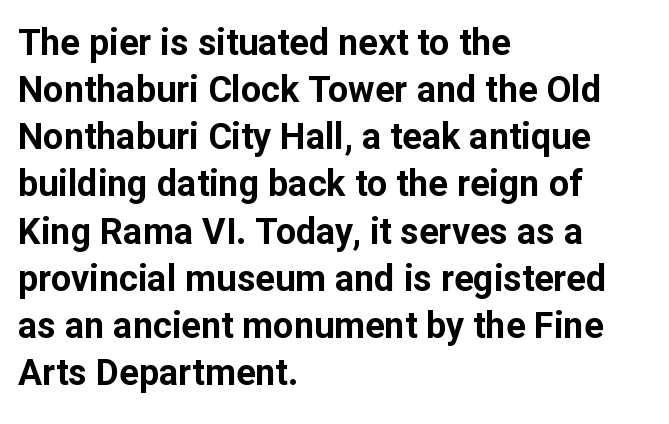
Nope, not italic — everything's standing straight. Interline gaps are of average width in this sample. Spacing between characters is what you'd get straight out of the box. Letters rest on an invisible, unmarked baseline. Typesetter's note: full bold, strokes at maximum text heaviness. Reading down the block, your eye returns to a fixed left position each line.
